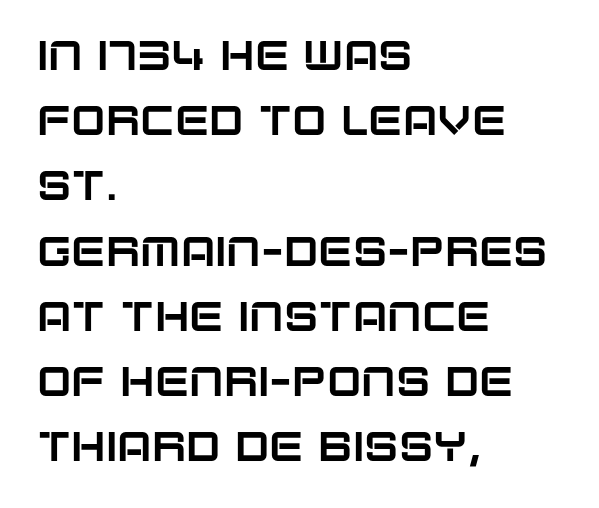
Q: Is the text italic (slanted)? A: No, it is upright.
Q: Is the typeface a serif or a sans-serif typeface? A: Sans-serif.
Q: Is the text underlined? A: No.
Q: How is the paragraph aligned? A: Left-aligned.
Q: Is the spacing between letters normal or unusually wide? A: Normal.
Q: Is the spacing between lines tight, normal or loose? A: Normal.
Q: Width (condensed, normal, or wide)? A: Normal.
Q: Stroke contrast? A: Low.
Q: x-height? A: Large.
Q: Monospaced? A: No.
